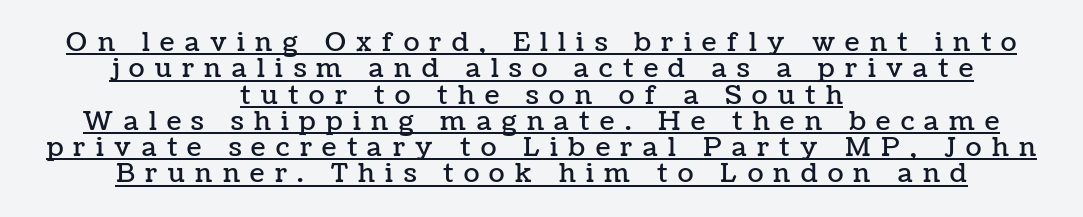
Q: Is the text italic (slanted)? A: No, it is upright.
Q: Is the text underlined? A: Yes.
Q: How is the paragraph aligned? A: Centered.
Q: Is the spacing between letters normal or unusually wide? A: Unusually wide.
Q: Is the spacing between lines tight, normal or loose? A: Tight.
